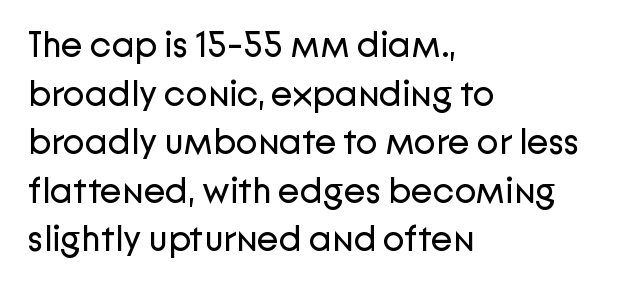
Q: Is the text bold? A: No.
Q: Is the text italic (slanted)? A: No, it is upright.
Q: Is the typeface a serif or a sans-serif typeface? A: Sans-serif.
Q: Is the text underlined? A: No.
Q: How is the paragraph aligned? A: Left-aligned.
Q: Is the spacing between letters normal or unusually wide? A: Normal.
Q: Is the spacing between lines tight, normal or loose? A: Normal.
Q: Width (condensed, normal, or wide)? A: Normal.
Q: Stroke contrast? A: Low.
Q: x-height? A: Medium.
Q: Monospaced? A: No.
